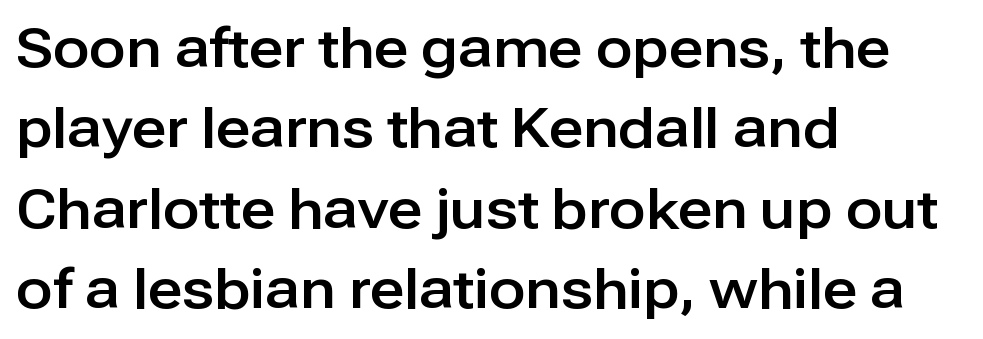
The image shows 54 px sans-serif type, upright; set left-aligned, normal line spacing (1.49x), normal letter spacing, not underlined; low stroke contrast and a medium x-height.
